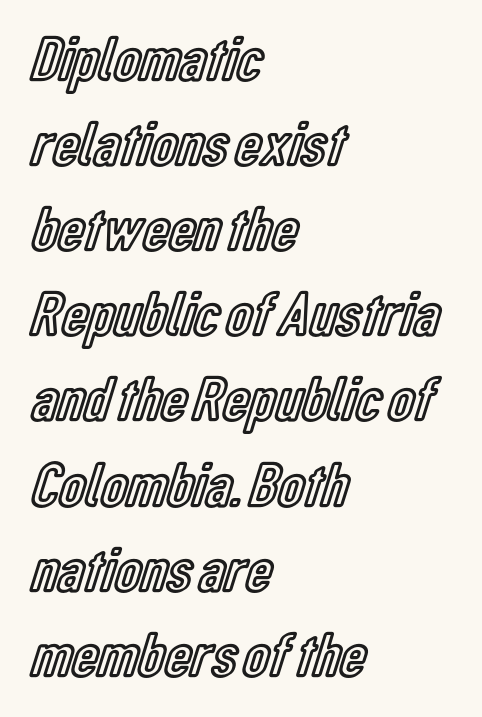
Q: Is the text italic (slanted)? A: Yes.
Q: Is the text underlined? A: No.
Q: How is the paragraph aligned? A: Left-aligned.
Q: Is the spacing between letters normal or unusually wide? A: Normal.
Q: Is the spacing between lines tight, normal or loose? A: Normal.
Q: Width (condensed, normal, or wide)? A: Condensed.
Q: x-height? A: Medium.
Q: Monospaced? A: No.
